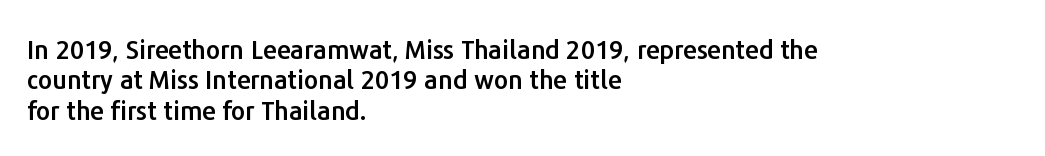
{"italic": "no", "underline": "no", "align": "left", "line_spacing_ratio": 1.22, "letter_spacing": "normal", "letter_spacing_em": 0.0, "glyph_px": 25}
